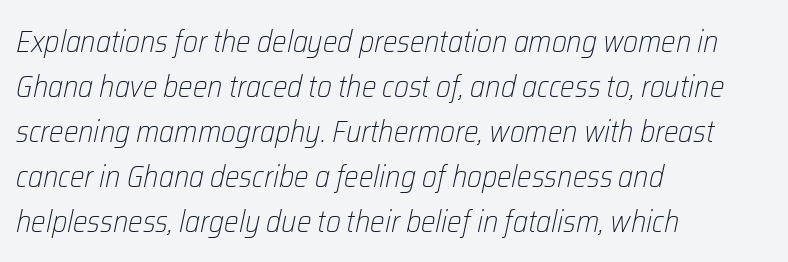
Q: Is the text bold? A: No.
Q: Is the text italic (slanted)? A: Yes, it leans right by about 12 degrees.
Q: Is the text underlined? A: No.
Q: How is the paragraph aligned? A: Left-aligned.
Q: Is the spacing between letters normal or unusually wide? A: Normal.
Q: Is the spacing between lines tight, normal or loose? A: Normal.
Q: Width (condensed, normal, or wide)? A: Condensed.
Q: Stroke contrast? A: Low.
Q: x-height? A: Medium.
Q: Monospaced? A: No.
